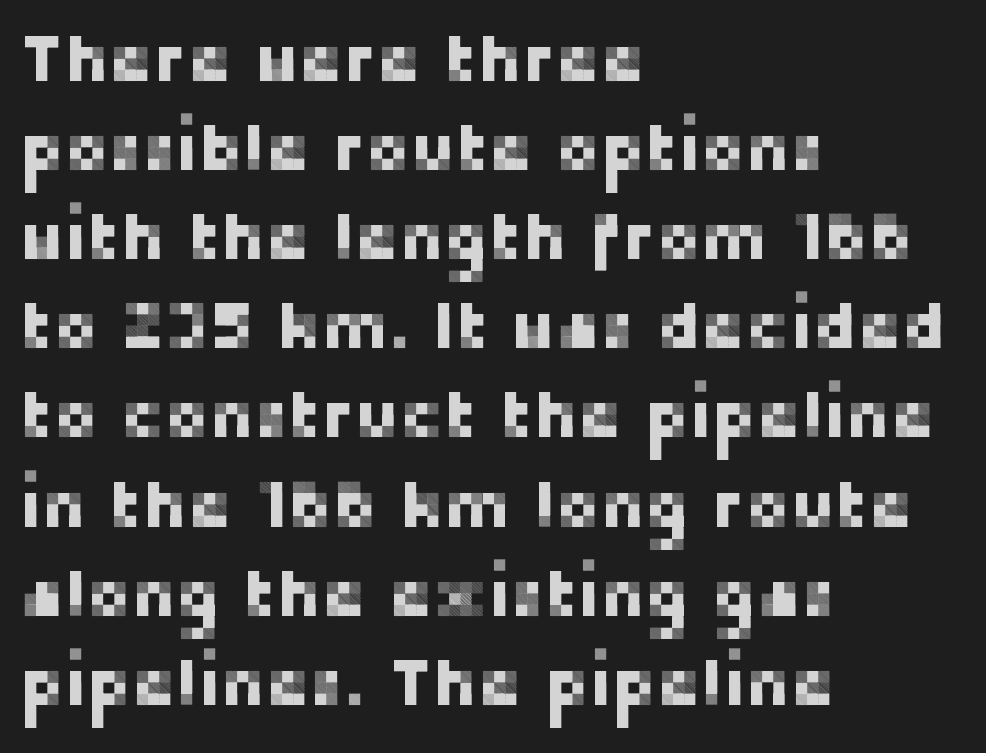
{"serif": "no", "italic": "no", "width": "normal", "stroke_contrast": "low", "x_height": "medium", "monospaced": "no", "underline": "no", "align": "left", "line_spacing": "normal", "line_spacing_ratio": 1.33, "letter_spacing": "normal", "letter_spacing_em": 0.0, "glyph_px": 67}
